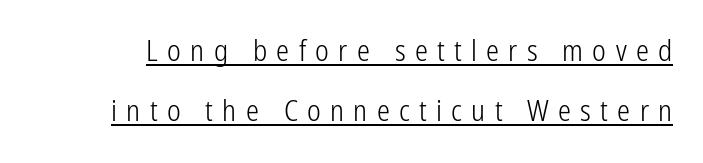
A roman cut, with each character standing at attention. The rendering uses the underline text-decoration. The letters advance in unequal steps, a hallmark of proportional type. These lines stand farther apart than default settings would place them.
